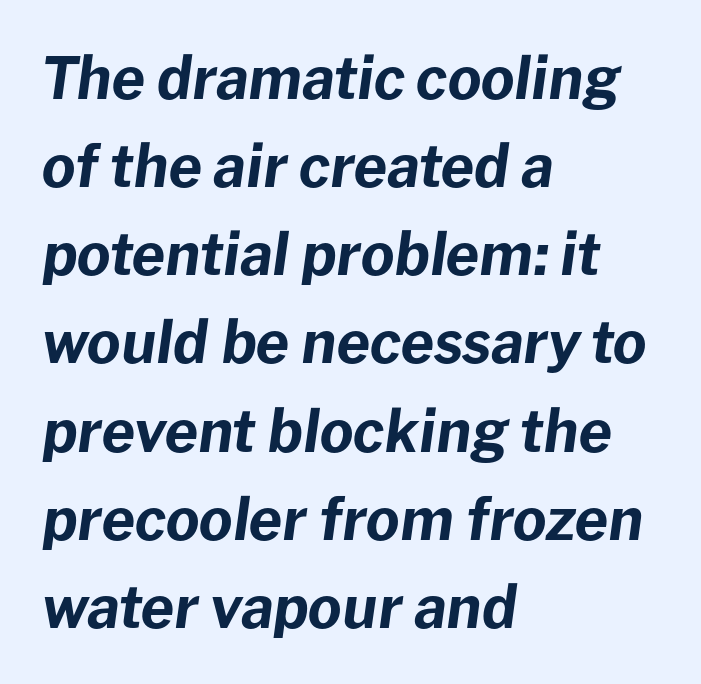
Q: Is the text bold? A: Yes.
Q: Is the text italic (slanted)? A: Yes, it leans right by about 8 degrees.
Q: Is the text underlined? A: No.
Q: How is the paragraph aligned? A: Left-aligned.
Q: Is the spacing between letters normal or unusually wide? A: Normal.
Q: Is the spacing between lines tight, normal or loose? A: Normal.
Q: Width (condensed, normal, or wide)? A: Normal.
Q: Stroke contrast? A: Low.
Q: x-height? A: Medium.
Q: Monospaced? A: No.
